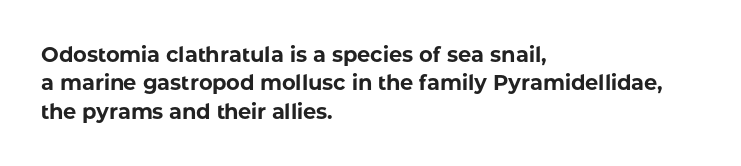
The lines in this sample share a left origin and differ only in where they stop. The block of text has a typical density, with ordinary space between rows. Posture: upright roman. The characters look thick and weighty, a clear bold. Letters rest on an invisible, unmarked baseline. There is no visible air inserted between adjacent glyphs.
